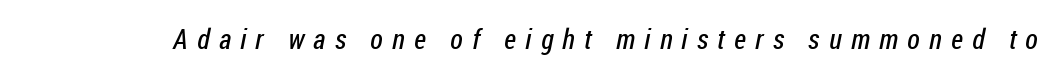
{"serif": "no", "bold": "no", "weight": "regular", "width": "condensed", "stroke_contrast": "low", "x_height": "medium", "monospaced": "no", "underline": "no", "letter_spacing": "wide", "letter_spacing_em": 0.33, "glyph_px": 28}
